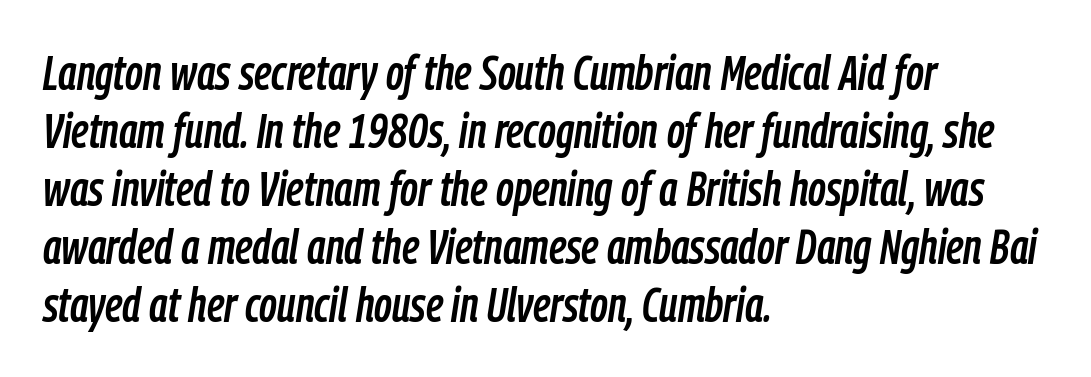
Q: Is the text italic (slanted)? A: Yes, it leans right by about 9 degrees.
Q: Is the text underlined? A: No.
Q: How is the paragraph aligned? A: Left-aligned.
Q: Is the spacing between letters normal or unusually wide? A: Normal.
Q: Width (condensed, normal, or wide)? A: Condensed.
Q: Stroke contrast? A: Low.
Q: x-height? A: Medium.
Q: Monospaced? A: No.
